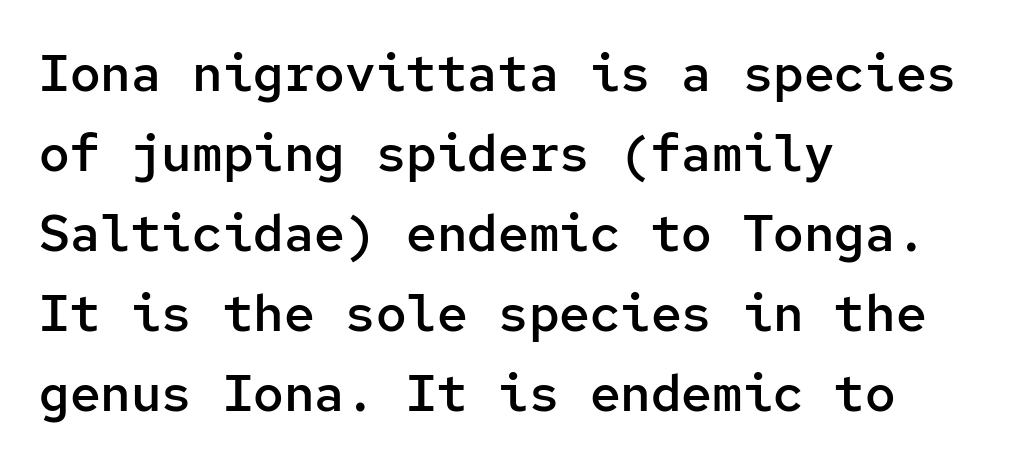
The image shows 51 px semibold sans-serif type, upright, monospaced; set left-aligned, normal line spacing (1.57x), normal letter spacing, not underlined; low stroke contrast and a medium x-height.
